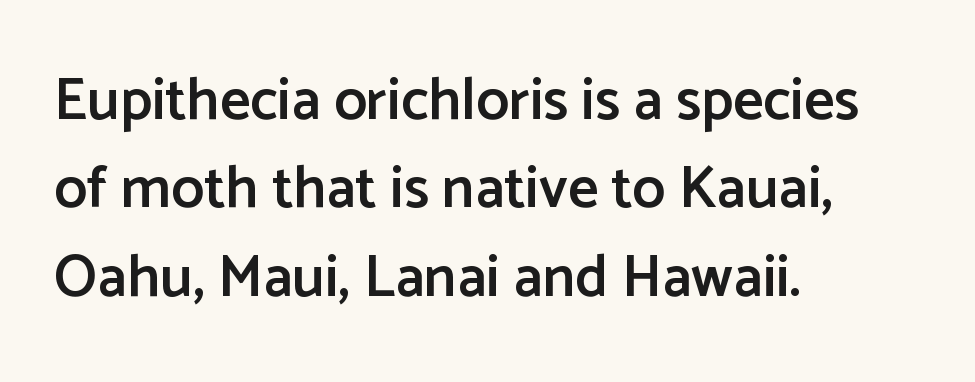
Q: Is the text bold? A: Semi-bold.
Q: Is the text italic (slanted)? A: No, it is upright.
Q: Is the typeface a serif or a sans-serif typeface? A: Sans-serif.
Q: Is the text underlined? A: No.
Q: How is the paragraph aligned? A: Left-aligned.
Q: Is the spacing between letters normal or unusually wide? A: Normal.
Q: Is the spacing between lines tight, normal or loose? A: Normal.
Q: Width (condensed, normal, or wide)? A: Normal.
Q: Stroke contrast? A: Low.
Q: x-height? A: Medium.
Q: Monospaced? A: No.
